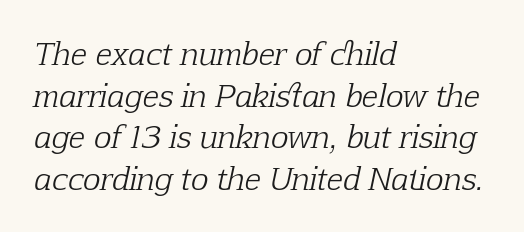
Q: Is the text bold? A: No.
Q: Is the text italic (slanted)? A: Yes, it leans right by about 12 degrees.
Q: Is the typeface a serif or a sans-serif typeface? A: Serif.
Q: Is the text underlined? A: No.
Q: How is the paragraph aligned? A: Left-aligned.
Q: Is the spacing between letters normal or unusually wide? A: Normal.
Q: Is the spacing between lines tight, normal or loose? A: Normal.
Q: Width (condensed, normal, or wide)? A: Normal.
Q: Stroke contrast? A: Low.
Q: x-height? A: Medium.
Q: Monospaced? A: No.
